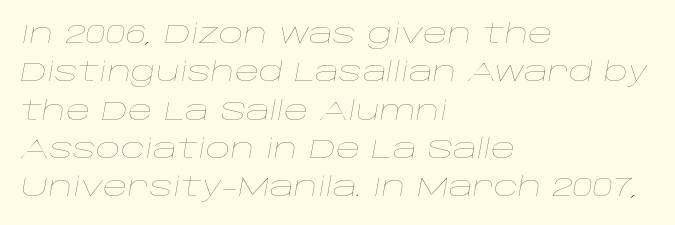
Q: Is the text bold? A: No.
Q: Is the text italic (slanted)? A: Yes, it leans right by about 10 degrees.
Q: Is the text underlined? A: No.
Q: How is the paragraph aligned? A: Left-aligned.
Q: Is the spacing between letters normal or unusually wide? A: Normal.
Q: Is the spacing between lines tight, normal or loose? A: Normal.
